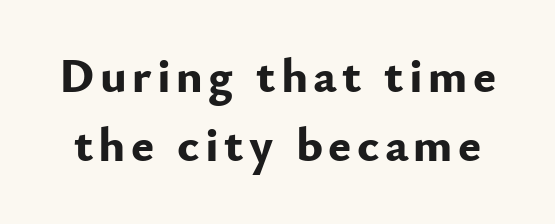
Here the designer chose a conventional face with non-uniform glyph widths. Descenders are the only things crossing below the line. The designer left line spacing at the default. Heft: maximum for text — a bold. A roman cut, with each character standing at attention. Are there feet on the stems? There aren't — it's a sans.
